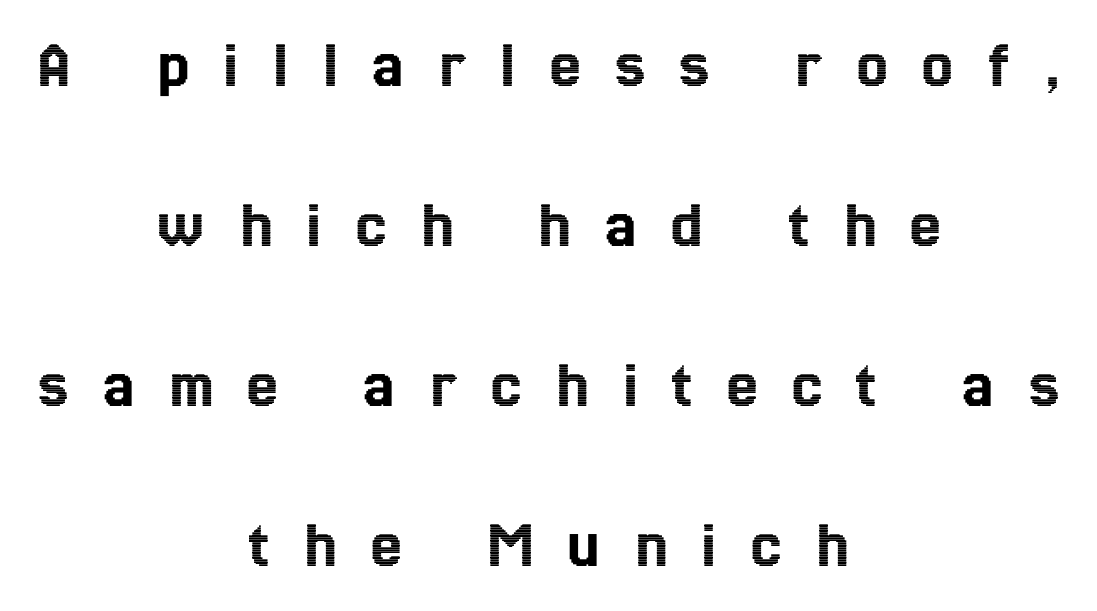
{"italic": "no", "width": "condensed", "x_height": "medium", "monospaced": "no", "underline": "no", "align": "center", "line_spacing": "loose", "line_spacing_ratio": 2.32, "letter_spacing": "wide", "letter_spacing_em": 0.5, "glyph_px": 69}
